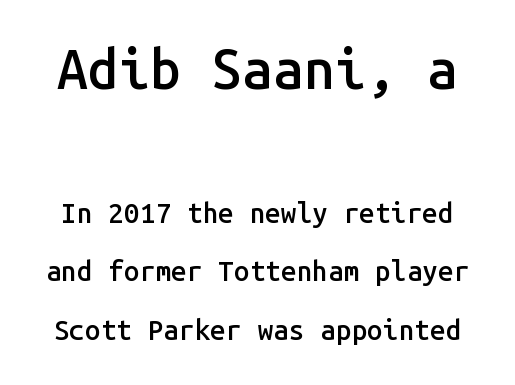
Q: Is the text bold? A: Semi-bold.
Q: Is the text italic (slanted)? A: No, it is upright.
Q: Is the typeface a serif or a sans-serif typeface? A: Sans-serif.
Q: Is the text underlined? A: No.
Q: Is the spacing between letters normal or unusually wide? A: Normal.
Q: Is the spacing between lines tight, normal or loose? A: Loose.
Q: Which block of text is set in a larger size, the first (top) or the second (bottom)? A: The first (top) one.
Q: Width (condensed, normal, or wide)? A: Normal.
Q: Stroke contrast? A: Low.
Q: x-height? A: Medium.
Q: Monospaced? A: Yes.
